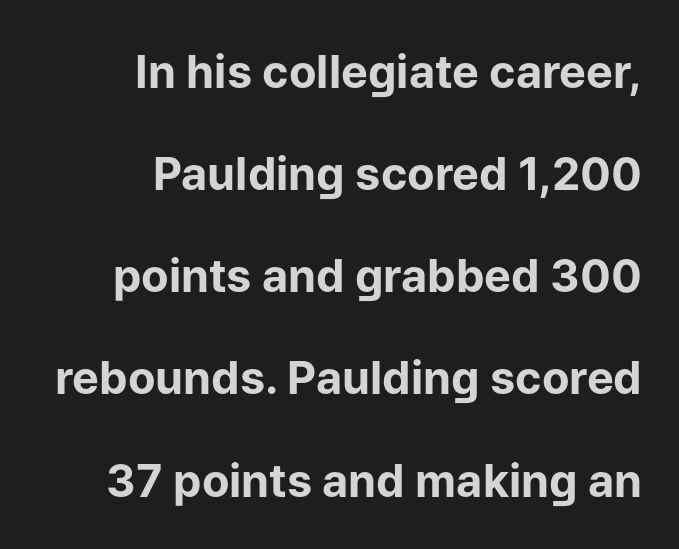
The face used here has the dense, thick strokes of a bold. Posture: straight, roman, zero tilt. Nothing unusual about the tracking: characters are spaced as the font intends. Spacing verdict: proportional, widths tailored to each character. The foot of each line stays bare and open. Serifs: no, the terminals of the letterforms are clean.
